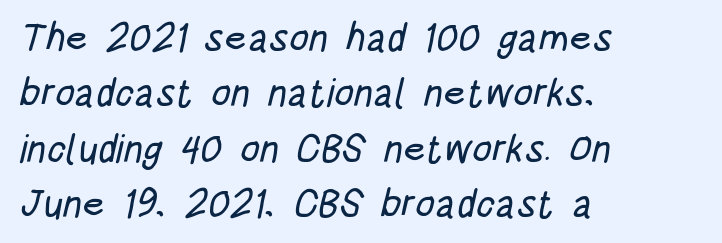
Is this a fixed-width face? No — the glyphs have proportional, varying widths. The passage shown is typeset with a sans-serif family. Standard letterfit; no display-style spreading of the glyphs. These lines stack with their left ends in a neat column. Descenders are the only things crossing below the line.
